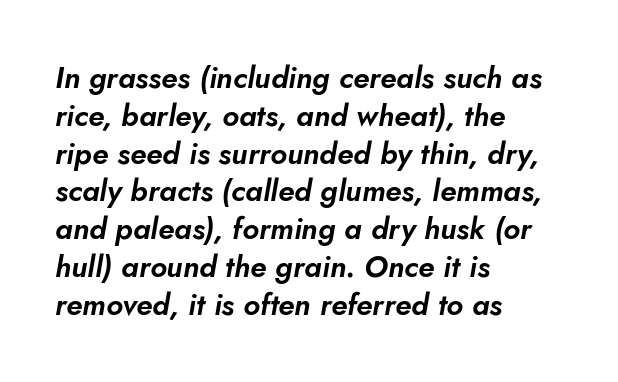
Q: Is the text italic (slanted)? A: Yes, it leans right by about 5 degrees.
Q: Is the text underlined? A: No.
Q: How is the paragraph aligned? A: Left-aligned.
Q: Is the spacing between letters normal or unusually wide? A: Normal.
Q: Is the spacing between lines tight, normal or loose? A: Normal.
Q: Width (condensed, normal, or wide)? A: Normal.
Q: Stroke contrast? A: Low.
Q: x-height? A: Small.
Q: Monospaced? A: No.
